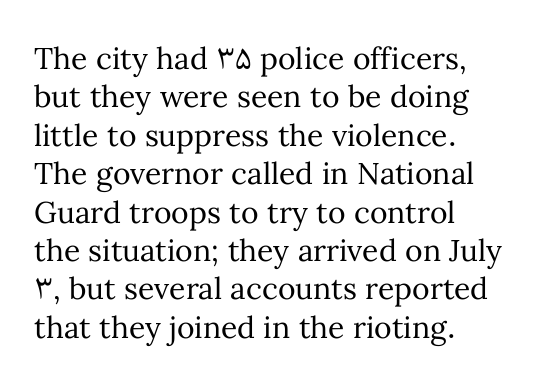
Q: Is the text bold? A: No.
Q: Is the text italic (slanted)? A: No, it is upright.
Q: Is the text underlined? A: No.
Q: How is the paragraph aligned? A: Left-aligned.
Q: Is the spacing between letters normal or unusually wide? A: Normal.
Q: Is the spacing between lines tight, normal or loose? A: Normal.
Q: Width (condensed, normal, or wide)? A: Normal.
Q: Stroke contrast? A: Medium.
Q: x-height? A: Medium.
Q: Monospaced? A: No.
